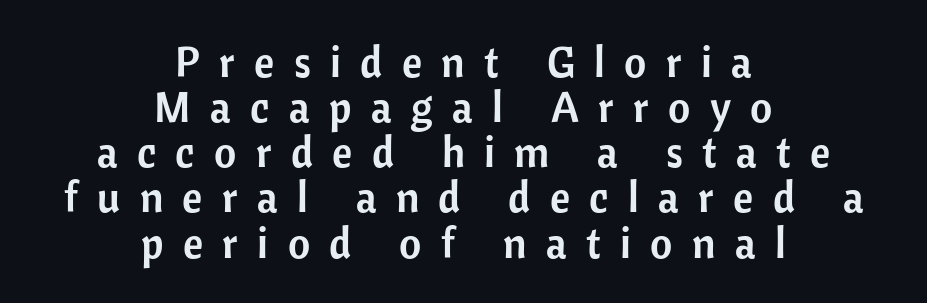
{"serif": "no", "italic": "no", "width": "normal", "stroke_contrast": "low", "x_height": "medium", "monospaced": "no", "underline": "no", "align": "center", "line_spacing": "tight", "line_spacing_ratio": 1.05, "letter_spacing": "wide", "letter_spacing_em": 0.45, "glyph_px": 43}
